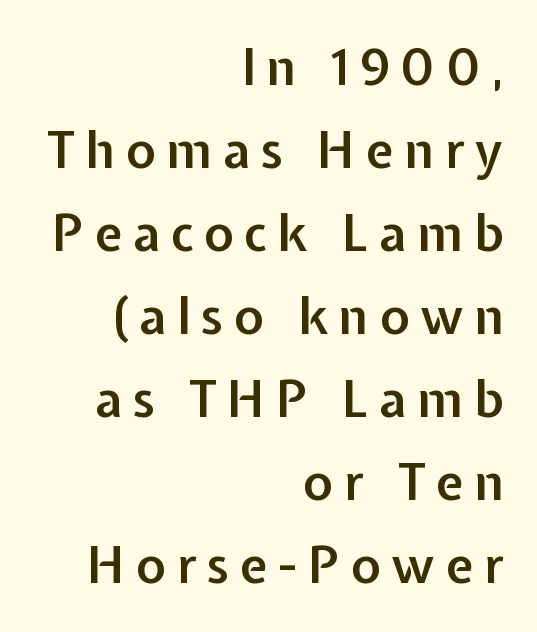
{"serif": "no", "italic": "no", "bold": "semi", "weight": "semibold", "width": "normal", "stroke_contrast": "low", "x_height": "medium", "monospaced": "no", "underline": "no", "align": "right", "line_spacing": "normal", "line_spacing_ratio": 1.66, "letter_spacing": "wide", "letter_spacing_em": 0.22, "glyph_px": 50}
